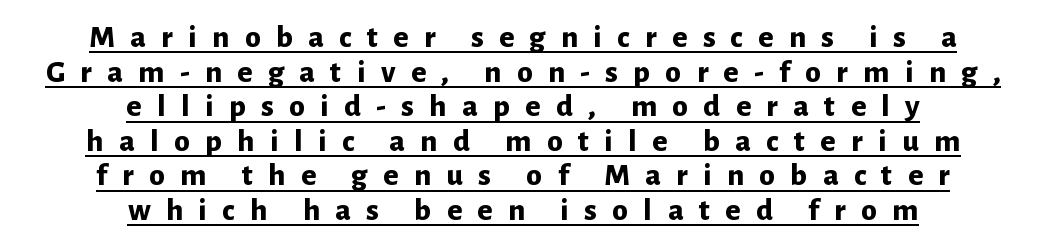
{"serif": "no", "italic": "no", "bold": "yes", "weight": "bold", "width": "normal", "stroke_contrast": "low", "x_height": "medium", "monospaced": "no", "underline": "yes", "align": "center", "line_spacing": "tight", "line_spacing_ratio": 1.08, "letter_spacing": "wide", "letter_spacing_em": 0.48, "glyph_px": 32}
